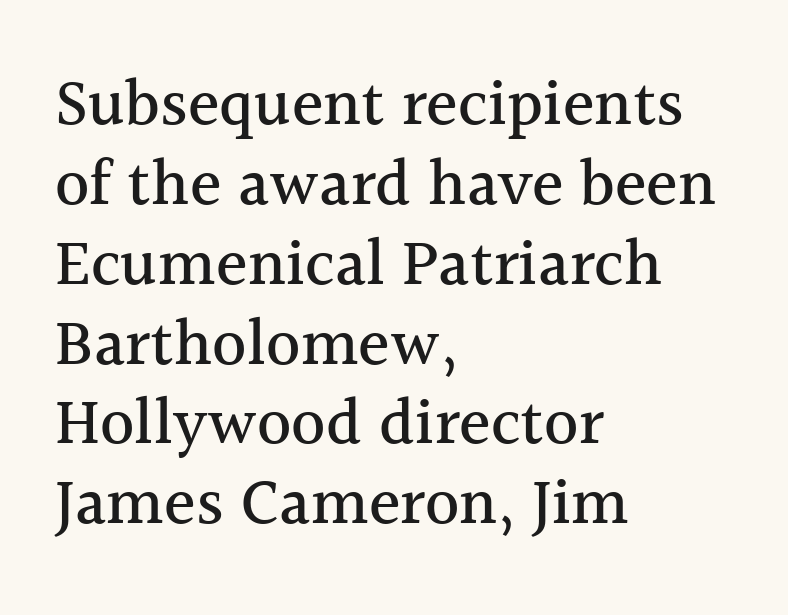
{"serif": "yes", "italic": "no", "width": "normal", "x_height": "medium", "monospaced": "no", "underline": "no", "align": "left", "line_spacing_ratio": 1.21, "letter_spacing": "normal", "letter_spacing_em": 0.0, "glyph_px": 66}
